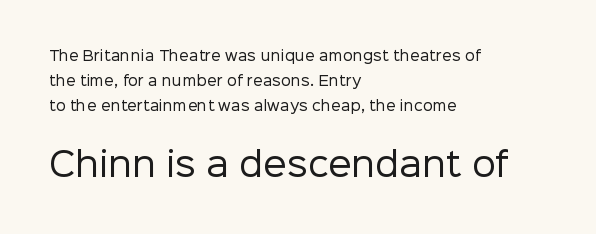
Looks like regular typesetting: each glyph gets only the width it needs. Compared with a typical body face, this is equally light or lighter still. Characters follow at the spacing the type designer built in. In terms of posture, this sample is upright.
